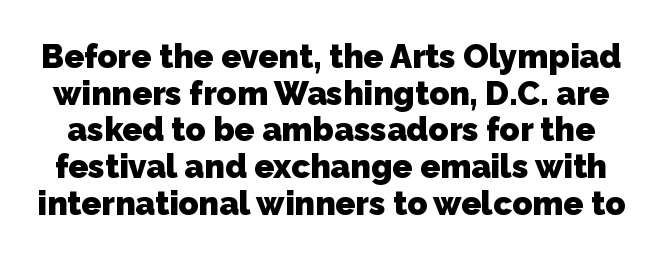
Q: Is the text bold? A: Yes.
Q: Is the typeface a serif or a sans-serif typeface? A: Sans-serif.
Q: Is the text underlined? A: No.
Q: Is the spacing between letters normal or unusually wide? A: Normal.
Q: Is the spacing between lines tight, normal or loose? A: Tight.
Q: Width (condensed, normal, or wide)? A: Normal.
Q: Stroke contrast? A: Low.
Q: x-height? A: Medium.
Q: Monospaced? A: No.
